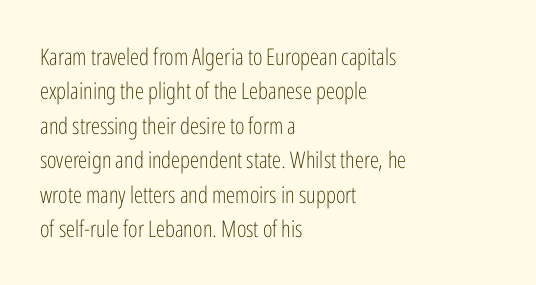
{"italic": "no", "bold": "no", "underline": "no", "align": "left", "line_spacing": "normal", "line_spacing_ratio": 1.5, "letter_spacing": "normal", "letter_spacing_em": 0.0, "glyph_px": 23}
